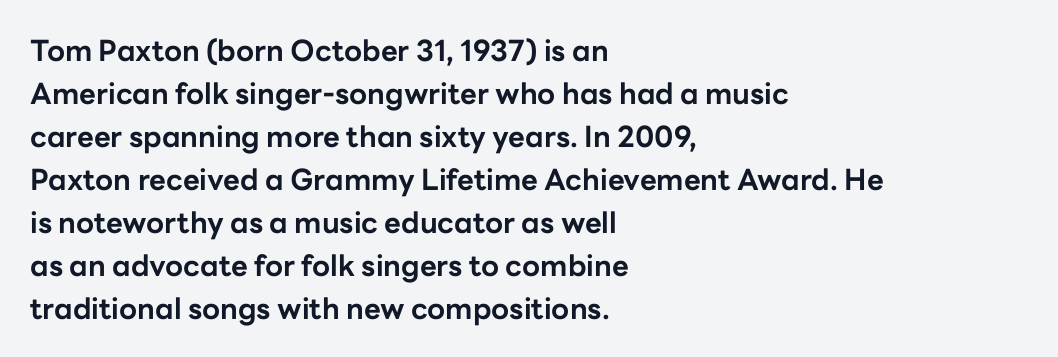
Q: Is the text bold? A: Yes.
Q: Is the text italic (slanted)? A: No, it is upright.
Q: Is the typeface a serif or a sans-serif typeface? A: Sans-serif.
Q: Is the text underlined? A: No.
Q: How is the paragraph aligned? A: Left-aligned.
Q: Is the spacing between letters normal or unusually wide? A: Normal.
Q: Is the spacing between lines tight, normal or loose? A: Normal.
Q: Width (condensed, normal, or wide)? A: Normal.
Q: Stroke contrast? A: Low.
Q: x-height? A: Medium.
Q: Monospaced? A: No.
